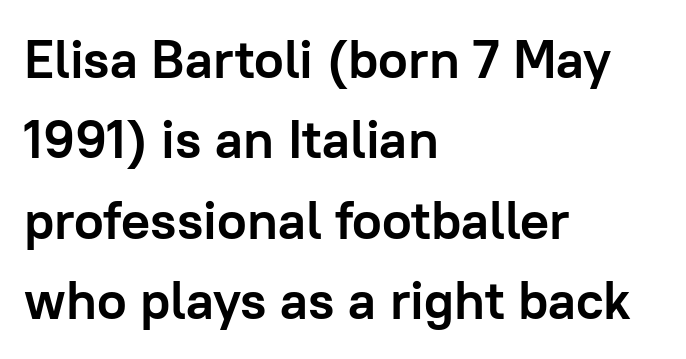
{"serif": "no", "italic": "no", "bold": "yes", "weight": "semibold", "width": "normal", "stroke_contrast": "low", "x_height": "medium", "monospaced": "no", "underline": "no", "align": "left", "line_spacing": "normal", "line_spacing_ratio": 1.49, "letter_spacing": "normal", "letter_spacing_em": 0.0, "glyph_px": 54}
